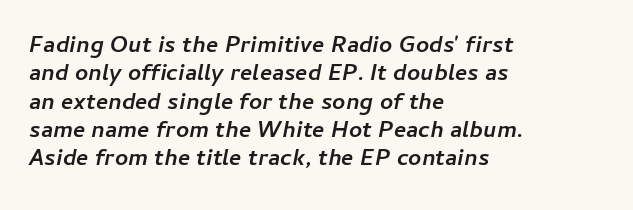
The image shows 23 px bold type, italic (leaning right); set left-aligned, line spacing 1.23x, normal letter spacing, not underlined.
